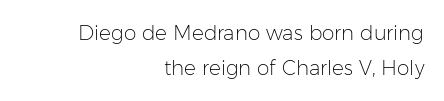
Q: Is the text bold? A: No.
Q: Is the text italic (slanted)? A: No, it is upright.
Q: Is the text underlined? A: No.
Q: How is the paragraph aligned? A: Right-aligned.
Q: Is the spacing between letters normal or unusually wide? A: Normal.
